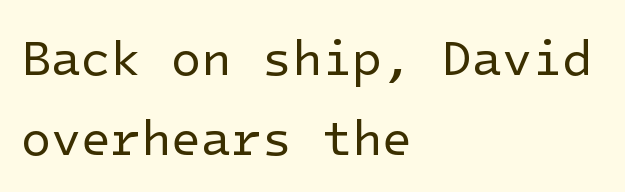
Q: Is the text bold? A: No.
Q: Is the text italic (slanted)? A: No, it is upright.
Q: Is the typeface a serif or a sans-serif typeface? A: Sans-serif.
Q: Is the text underlined? A: No.
Q: How is the paragraph aligned? A: Left-aligned.
Q: Is the spacing between letters normal or unusually wide? A: Normal.
Q: Is the spacing between lines tight, normal or loose? A: Normal.
Q: Width (condensed, normal, or wide)? A: Normal.
Q: Stroke contrast? A: Low.
Q: x-height? A: Medium.
